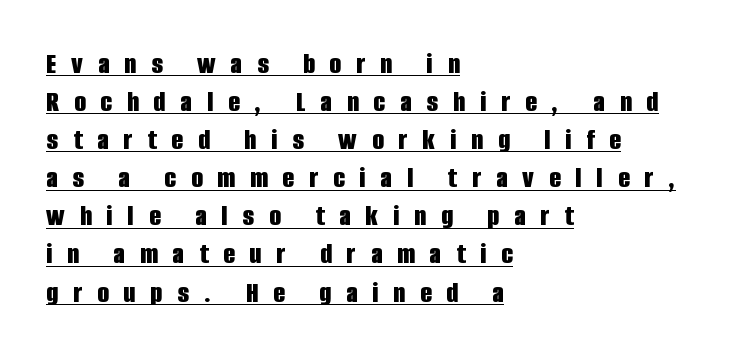
Somebody hit Ctrl+U on this one — the words are underlined. The type sits square on the baseline with zero lean. This sample is left-justified, so line endings fall wherever the words run out. Rows of type keep a routine distance in the vertical direction.
